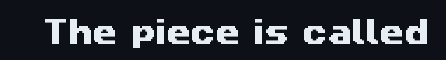
The image shows 28 px wide sans-serif type; set normal letter spacing, not underlined; medium stroke contrast and a medium x-height.
